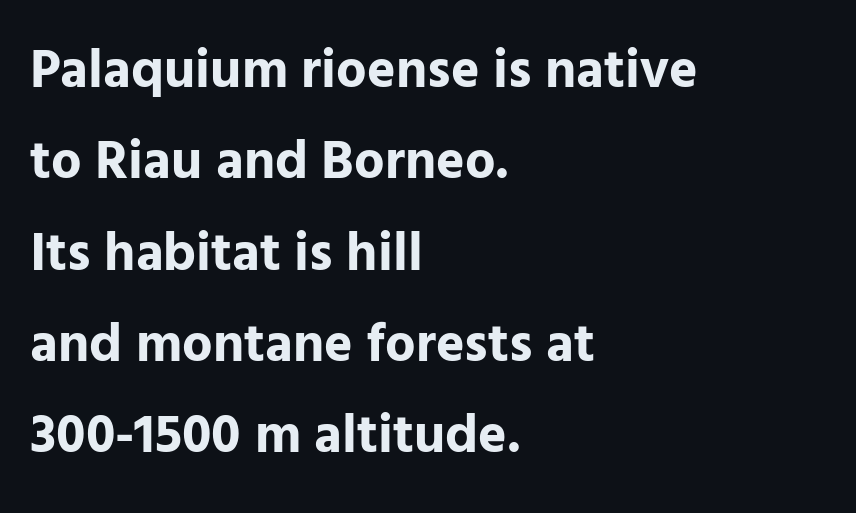
Q: Is the text bold? A: Yes.
Q: Is the text italic (slanted)? A: No, it is upright.
Q: Is the typeface a serif or a sans-serif typeface? A: Sans-serif.
Q: Is the text underlined? A: No.
Q: How is the paragraph aligned? A: Left-aligned.
Q: Is the spacing between letters normal or unusually wide? A: Normal.
Q: Is the spacing between lines tight, normal or loose? A: Normal.
Q: Width (condensed, normal, or wide)? A: Normal.
Q: Stroke contrast? A: Low.
Q: x-height? A: Medium.
Q: Monospaced? A: No.
